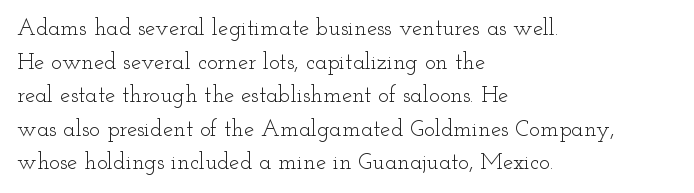
The image shows 23 px text type, upright; set left-aligned, normal line spacing (1.46x), normal letter spacing, not underlined.
